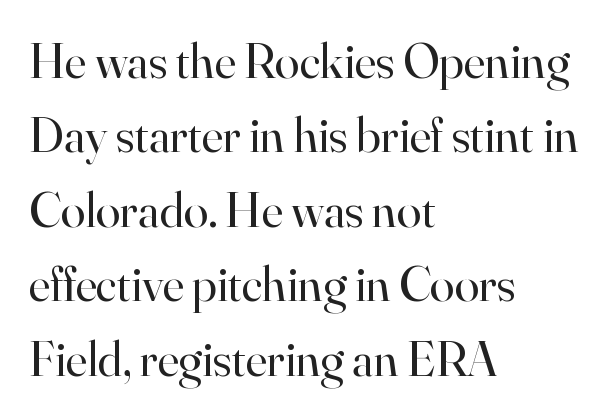
The image shows 50 px regular-weight serif type, upright; set left-aligned, normal line spacing (1.49x), normal letter spacing, not underlined; high stroke contrast and a small x-height.
